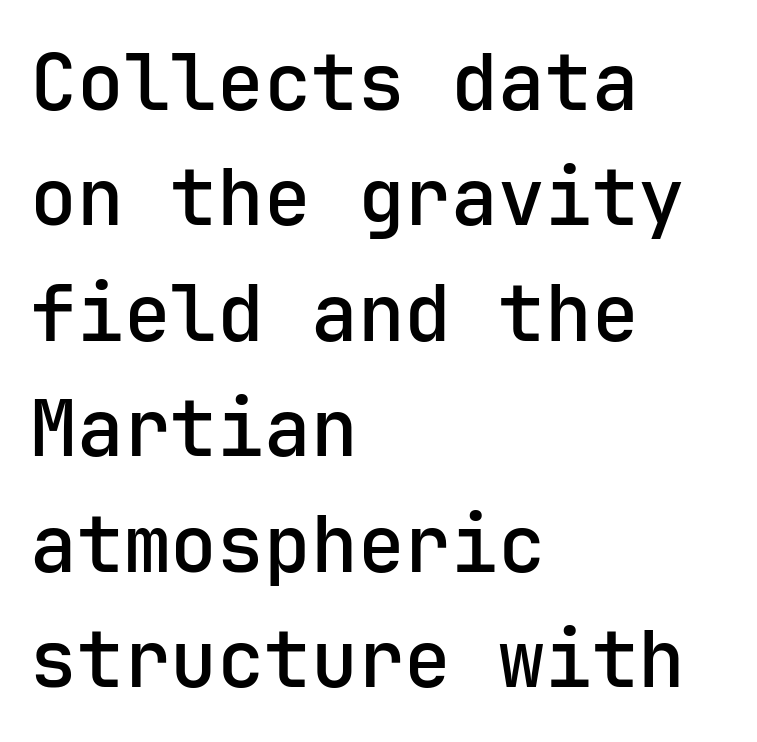
Q: Is the text bold? A: Semi-bold.
Q: Is the text italic (slanted)? A: No, it is upright.
Q: Is the typeface a serif or a sans-serif typeface? A: Sans-serif.
Q: Is the text underlined? A: No.
Q: How is the paragraph aligned? A: Left-aligned.
Q: Is the spacing between letters normal or unusually wide? A: Normal.
Q: Is the spacing between lines tight, normal or loose? A: Normal.
Q: Width (condensed, normal, or wide)? A: Normal.
Q: Stroke contrast? A: Low.
Q: x-height? A: Medium.
